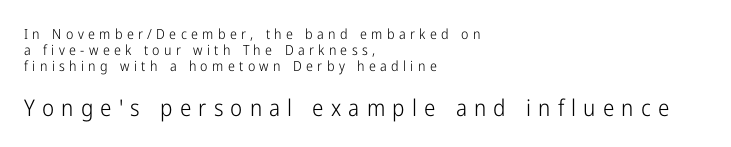
This rendering widens character spacing well past its baseline value. Heft: none added — not bold. The composition opens small and finishes big. Quick note: interline space is minimal. Unmarked baselines from the first word to the last.
